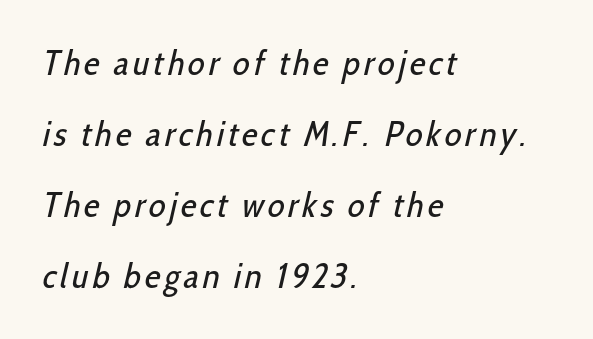
The image shows 35 px regular-weight, condensed sans-serif type; set left-aligned, loose line spacing (2.03x), not underlined; low stroke contrast and a medium x-height.
